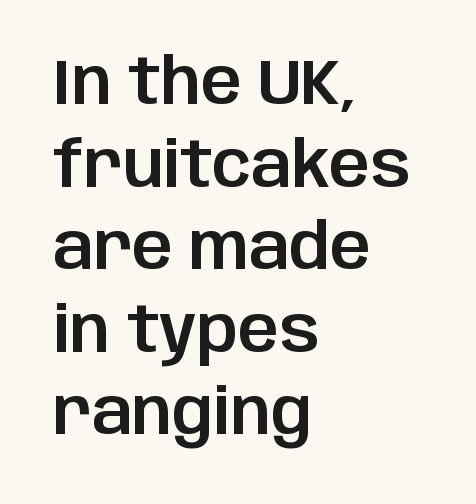
The image shows 64 px sans-serif type, upright; set left-aligned, normal line spacing (1.29x), normal letter spacing, not underlined; low stroke contrast and a large x-height.
